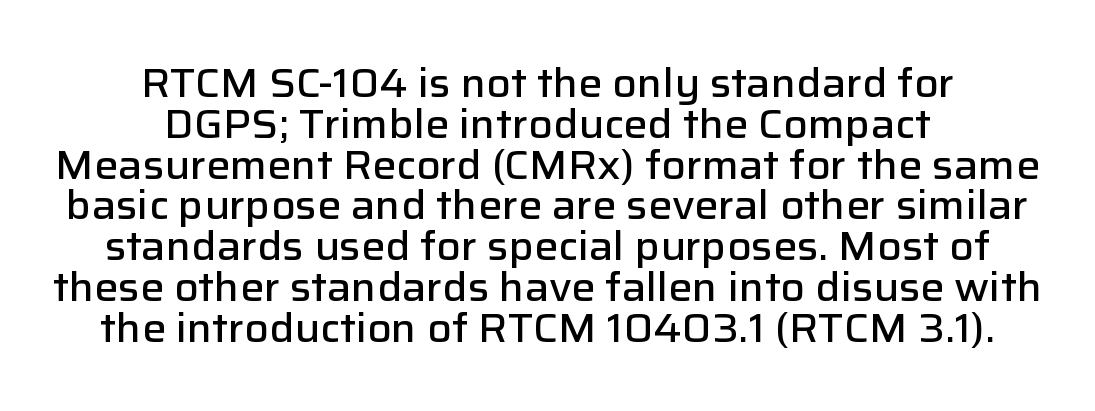
{"serif": "no", "italic": "no", "bold": "semi", "weight": "semibold", "width": "normal", "stroke_contrast": "low", "x_height": "medium", "monospaced": "no", "underline": "no", "align": "center", "line_spacing": "tight", "line_spacing_ratio": 1.02, "letter_spacing": "normal", "letter_spacing_em": 0.0, "glyph_px": 40}
